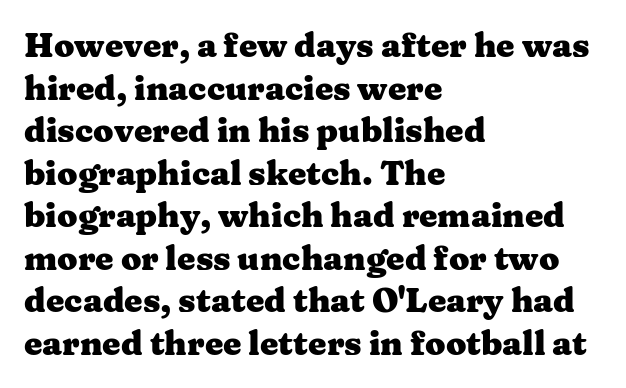
{"serif": "yes", "italic": "no", "bold": "yes", "weight": "heavy", "width": "wide", "stroke_contrast": "medium", "x_height": "medium", "monospaced": "no", "underline": "no", "align": "left", "line_spacing": "normal", "line_spacing_ratio": 1.29, "letter_spacing": "normal", "letter_spacing_em": 0.0, "glyph_px": 33}
